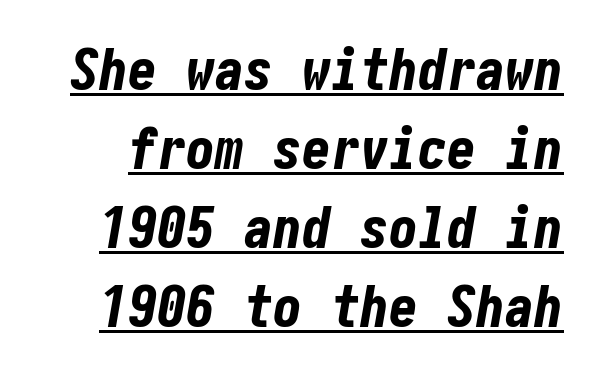
Q: Is the text bold? A: Yes.
Q: Is the text italic (slanted)? A: Yes, it leans right by about 10 degrees.
Q: Is the text underlined? A: Yes.
Q: Is the spacing between letters normal or unusually wide? A: Normal.
Q: Is the spacing between lines tight, normal or loose? A: Normal.
Q: Width (condensed, normal, or wide)? A: Condensed.
Q: Stroke contrast? A: Low.
Q: x-height? A: Medium.
